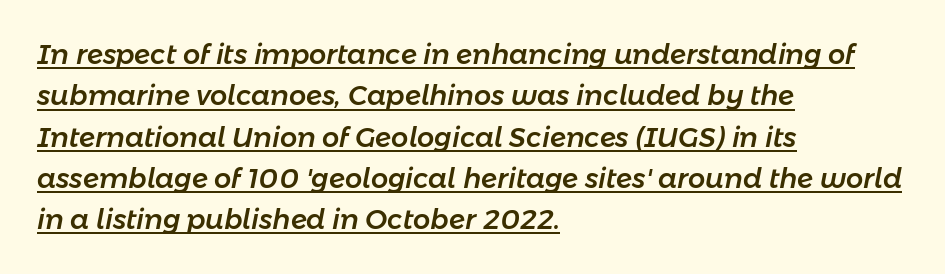
Characters are canted at an angle relative to the baseline's perpendicular. Descenders here cross a horizontal rule under the line. Tracking here is standard; glyphs follow each other at the usual distance. This sample is left-justified, so line endings fall wherever the words run out.
